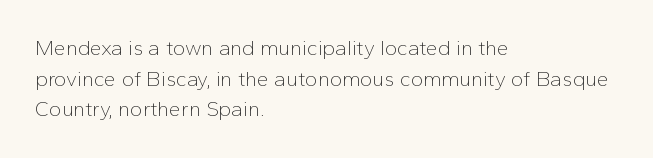
Q: Is the text bold? A: No.
Q: Is the text italic (slanted)? A: No, it is upright.
Q: Is the text underlined? A: No.
Q: How is the paragraph aligned? A: Left-aligned.
Q: Is the spacing between letters normal or unusually wide? A: Normal.
Q: Is the spacing between lines tight, normal or loose? A: Normal.
